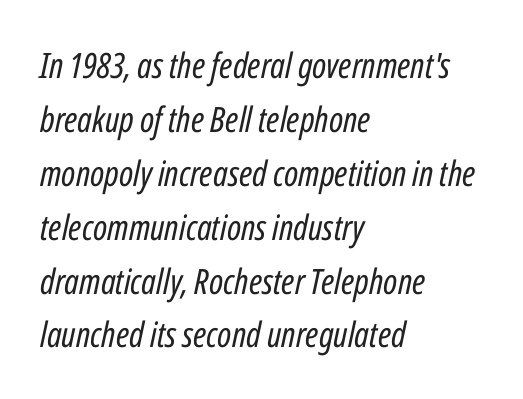
Q: Is the text bold? A: No.
Q: Is the text italic (slanted)? A: Yes, it leans right by about 12 degrees.
Q: Is the text underlined? A: No.
Q: How is the paragraph aligned? A: Left-aligned.
Q: Is the spacing between letters normal or unusually wide? A: Normal.
Q: Is the spacing between lines tight, normal or loose? A: Normal.
Q: Width (condensed, normal, or wide)? A: Condensed.
Q: Stroke contrast? A: Low.
Q: x-height? A: Medium.
Q: Monospaced? A: No.
